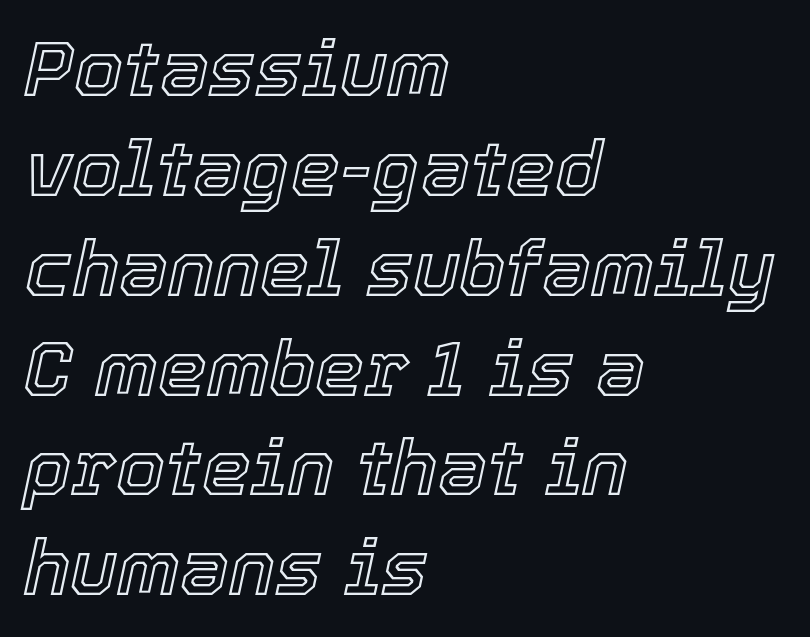
The image shows 78 px text type, italic (leaning right); set left-aligned, normal line spacing (1.28x), normal letter spacing, not underlined; a medium x-height.
